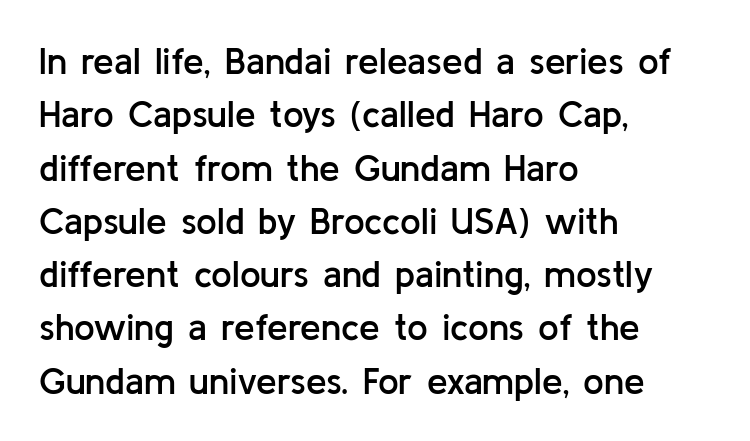
Q: Is the text bold? A: Semi-bold.
Q: Is the text italic (slanted)? A: No, it is upright.
Q: Is the typeface a serif or a sans-serif typeface? A: Sans-serif.
Q: Is the text underlined? A: No.
Q: How is the paragraph aligned? A: Left-aligned.
Q: Is the spacing between letters normal or unusually wide? A: Normal.
Q: Is the spacing between lines tight, normal or loose? A: Normal.
Q: Width (condensed, normal, or wide)? A: Normal.
Q: Stroke contrast? A: Low.
Q: x-height? A: Medium.
Q: Monospaced? A: No.
